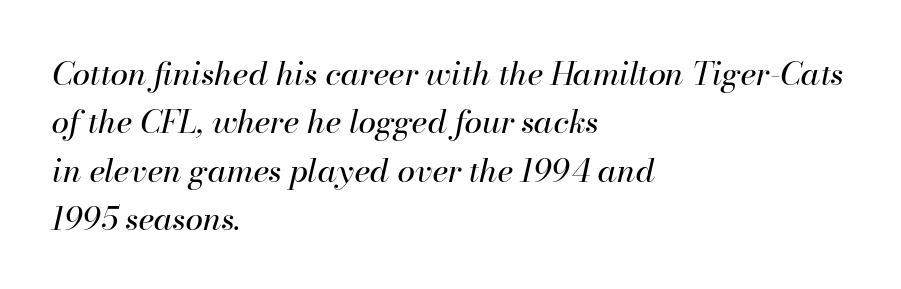
Q: Is the text bold? A: No.
Q: Is the text italic (slanted)? A: Yes, it leans right by about 13 degrees.
Q: Is the text underlined? A: No.
Q: How is the paragraph aligned? A: Left-aligned.
Q: Is the spacing between letters normal or unusually wide? A: Normal.
Q: Is the spacing between lines tight, normal or loose? A: Normal.
Q: Width (condensed, normal, or wide)? A: Normal.
Q: Stroke contrast? A: High.
Q: x-height? A: Small.
Q: Monospaced? A: No.
